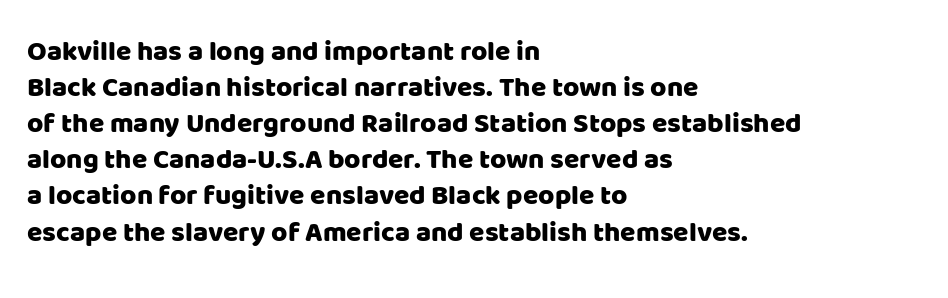
Observe the ordinary spacing: letters are neighbours, not strangers. One glance says typical: line gaps are just what's usual. Only glyphs here, with clear space below each row. This rendering employs a face without finishing strokes, i.e., a sans-serif. These lines are set flush left with a ragged right edge.
